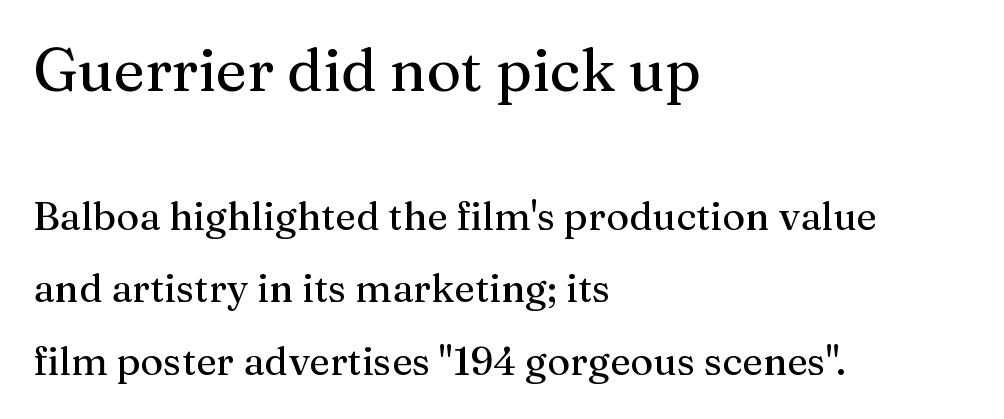
{"serif": "yes", "italic": "no", "width": "normal", "stroke_contrast": "medium", "x_height": "medium", "monospaced": "no", "underline": "no", "align": "left", "line_spacing_ratio": 1.87, "letter_spacing": "normal", "letter_spacing_em": 0.0, "larger_block": "first", "size_ratio": 1.51, "glyph_px": 59}
